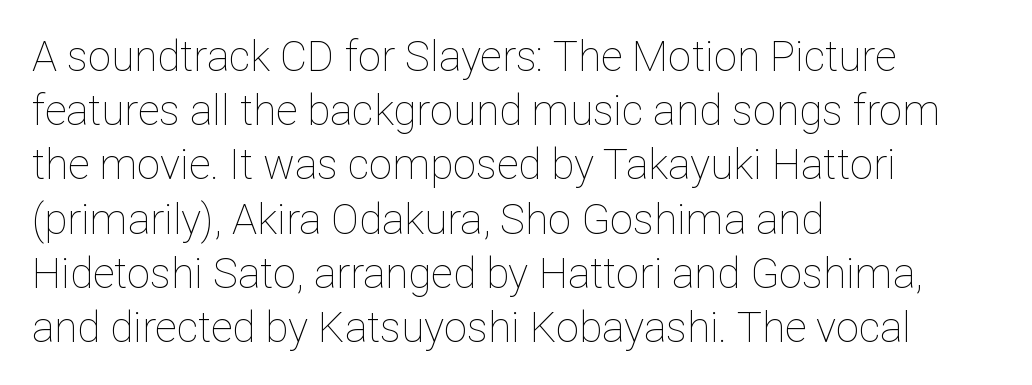
The image shows 42 px thin type, upright; set left-aligned, normal line spacing (1.29x), normal letter spacing, not underlined; low stroke contrast and a medium x-height.
